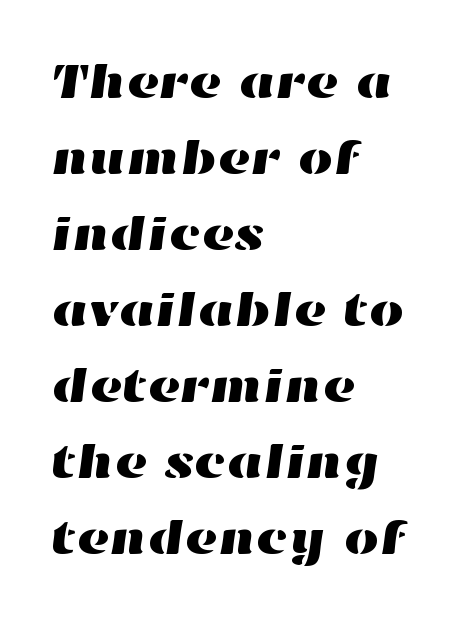
Descender tails drop into unmarked territory. If you measured baseline to baseline, you'd find a middling distance. Here the designer chose a conventional face with non-uniform glyph widths. The typesetter chose a ragged-right arrangement here.
